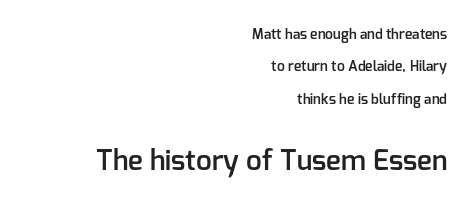
{"serif": "no", "italic": "no", "bold": "semi", "weight": "semibold", "width": "normal", "stroke_contrast": "low", "x_height": "medium", "monospaced": "no", "underline": "no", "align": "right", "line_spacing": "loose", "line_spacing_ratio": 2.32, "letter_spacing": "normal", "letter_spacing_em": 0.0, "larger_block": "second", "size_ratio": 2.0, "glyph_px": 28}
